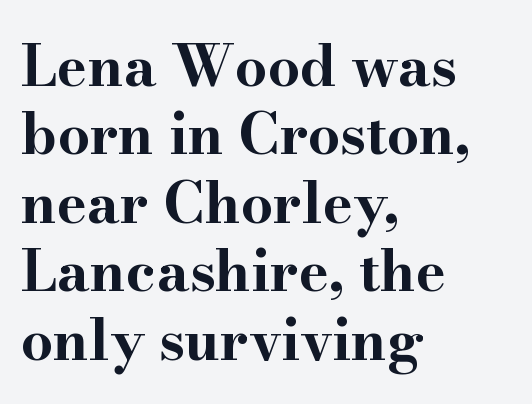
The image shows 57 px bold, wide serif type, upright; set left-aligned, line spacing 1.2x, normal letter spacing, not underlined; high stroke contrast and a small x-height.
